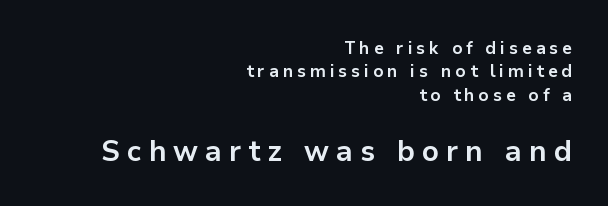
Q: Is the text bold? A: Yes.
Q: Is the text italic (slanted)? A: No, it is upright.
Q: Is the typeface a serif or a sans-serif typeface? A: Sans-serif.
Q: Is the text underlined? A: No.
Q: How is the paragraph aligned? A: Right-aligned.
Q: Is the spacing between letters normal or unusually wide? A: Unusually wide.
Q: Is the spacing between lines tight, normal or loose? A: Normal.
Q: Which block of text is set in a larger size, the first (top) or the second (bottom)? A: The second (bottom) one.
Q: Width (condensed, normal, or wide)? A: Normal.
Q: Stroke contrast? A: Low.
Q: x-height? A: Medium.
Q: Monospaced? A: No.
